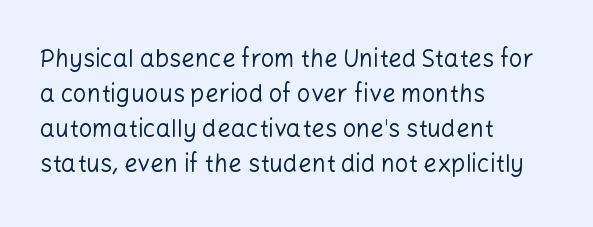
{"italic": "no", "bold": "no", "underline": "no", "align": "left", "line_spacing": "normal", "line_spacing_ratio": 1.46, "letter_spacing": "normal", "letter_spacing_em": 0.0, "glyph_px": 24}
